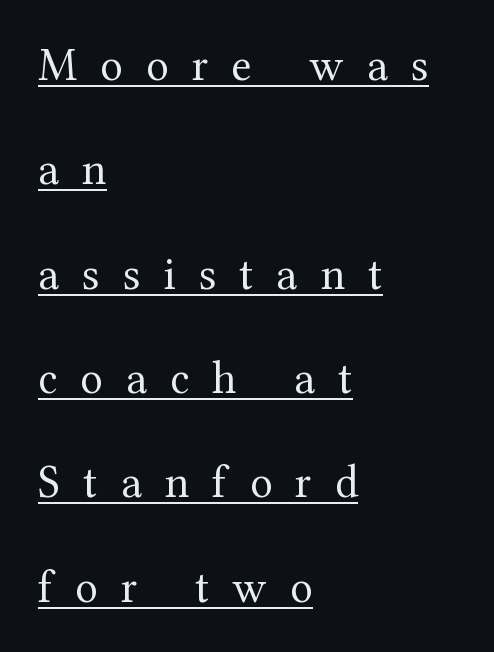
Leading is clearly above the norm, producing a sparse column. This sample uses expanded letter spacing, leaving extra air between glyphs. Does a line run under the words? Yes, clearly. The strokes are not fattened; the text isn't bold. Does the type have serifs? Yes, each stem ends in a small foot. The text block is weighted toward the left margin, trailing off unevenly rightward.
